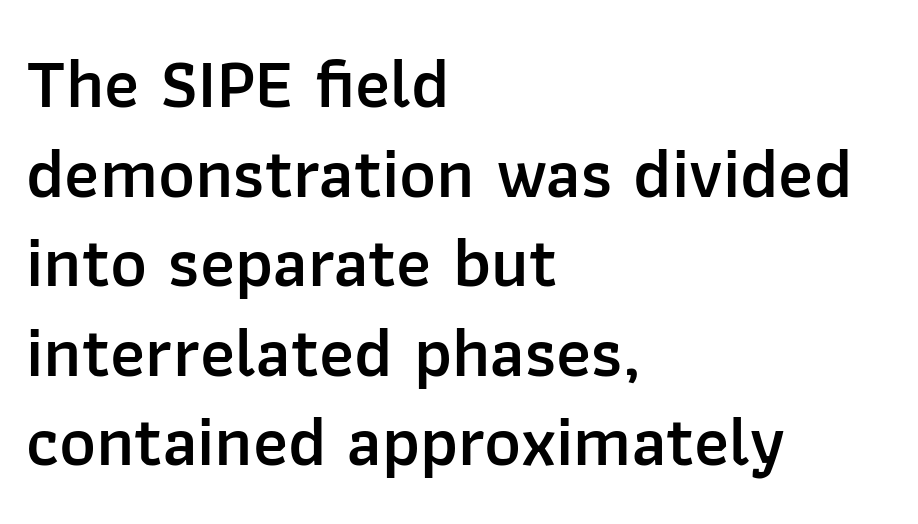
The image shows 70 px semibold sans-serif type, upright; set left-aligned, normal line spacing (1.28x), normal letter spacing, not underlined; low stroke contrast and a medium x-height.
